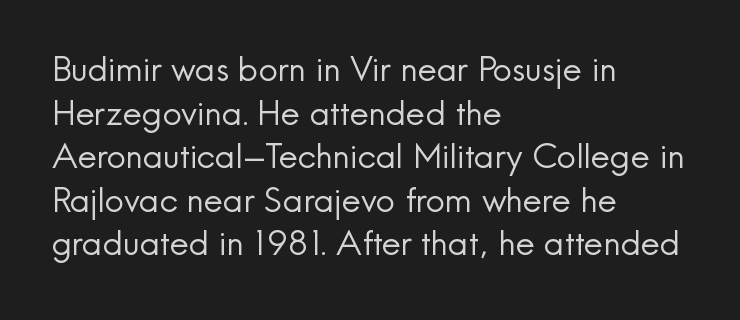
The rendering uses natural spacing where letterforms have individual widths. Quick note: underline off. The letters stand straight up with perfectly vertical stems. Each line starts at the same left margin while the right side varies.
